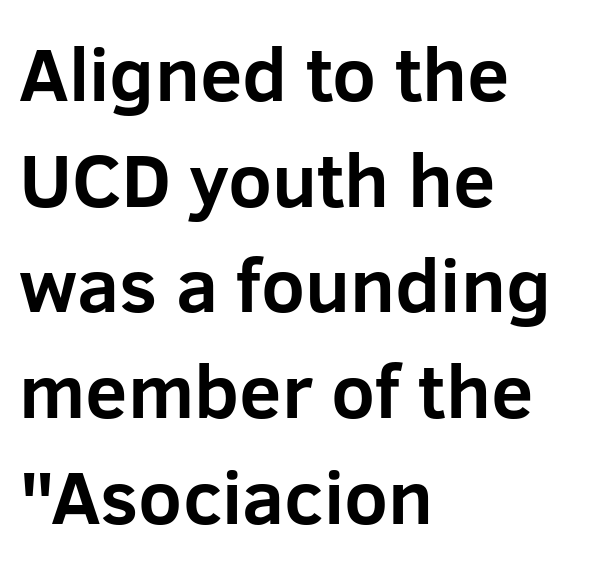
{"serif": "no", "italic": "no", "bold": "yes", "weight": "bold", "width": "normal", "stroke_contrast": "low", "x_height": "medium", "monospaced": "no", "underline": "no", "align": "left", "line_spacing": "normal", "line_spacing_ratio": 1.39, "letter_spacing": "normal", "letter_spacing_em": 0.0, "glyph_px": 76}
